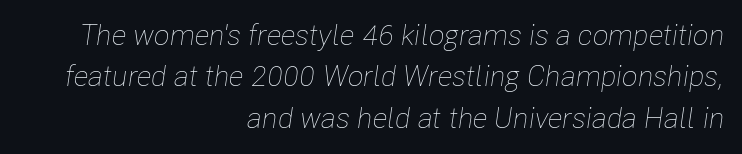
This is not heavy type; no bold has been used. Check under the words: just untouched page. The text block is weighted toward the right margin, trailing off unevenly leftward. Interline gaps are of average width in this sample. Here the designer chose a conventional face with non-uniform glyph widths. In terms of posture, this sample is oblique.
